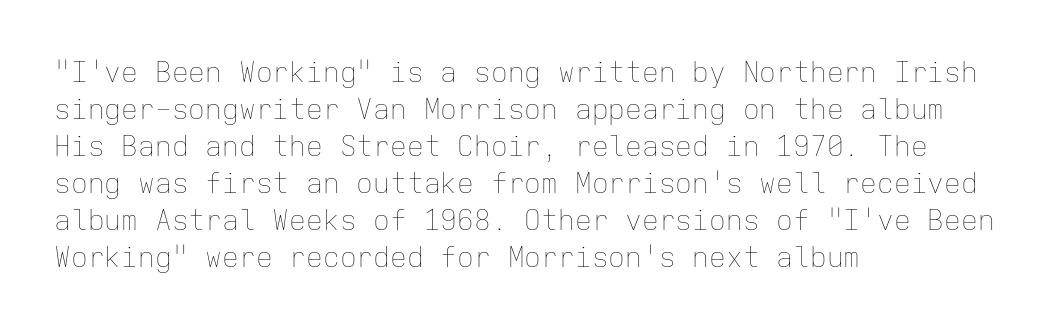
Leftover space on each line is placed entirely after the last word. Each row of text sits above clean, open space. The line-height multiplier appears to be the usual default. Letters have the restrained weight of plain body copy at most. Look at the tracking — it's just the regular setting, nothing added.
